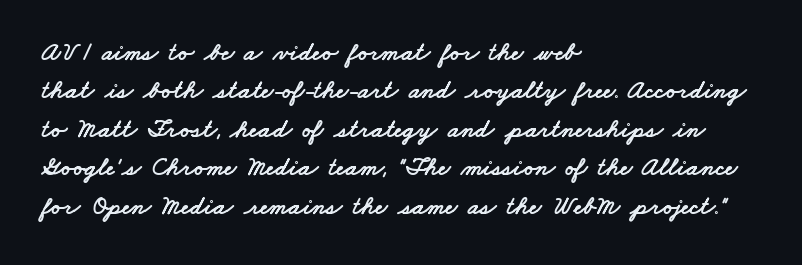
This rendering uses left alignment, leaving the right contour irregular. The zone under the glyphs is completely vacant. This block has exactly the height ordinary leading produces. You could call the tracking neutral — neither tight nor loose.
